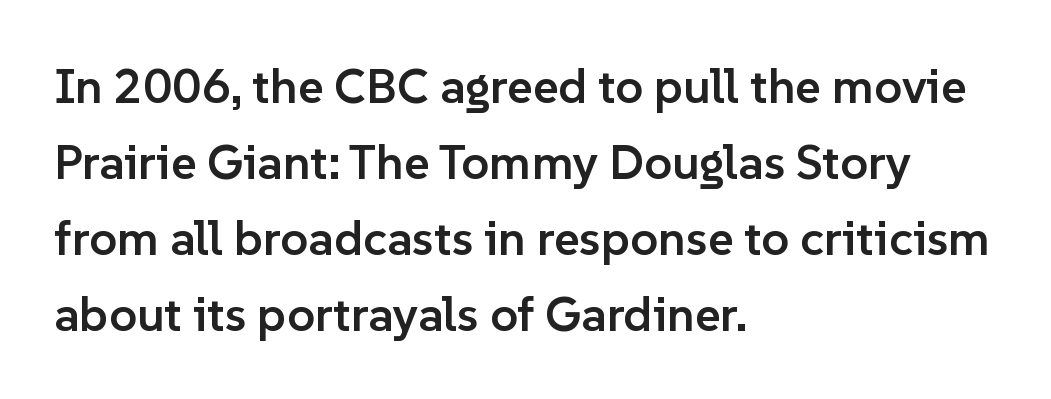
The face used here is proportionally spaced, like ordinary book or web type. Reading down the block, your eye returns to a fixed left position each line. Reading down the column, the eye jumps a familiar distance to each next line. Decoration check: the copy has no underline.
